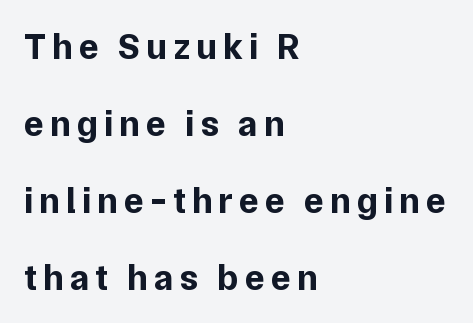
The characters display no serif detailing; their extremities are plain. Italic? Not at all — the glyphs are vertical. Does the leading feel generous? Absolutely, it's lavish. Heavy-handed strokes throughout: this text is bold.
